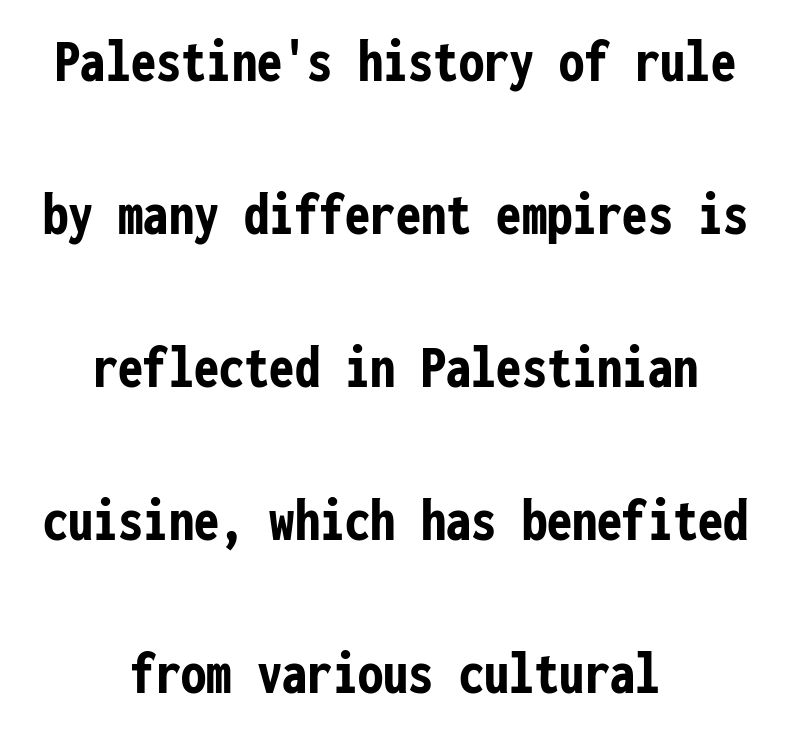
Q: Is the text bold? A: Yes.
Q: Is the text italic (slanted)? A: No, it is upright.
Q: Is the typeface a serif or a sans-serif typeface? A: Sans-serif.
Q: Is the text underlined? A: No.
Q: How is the paragraph aligned? A: Centered.
Q: Is the spacing between letters normal or unusually wide? A: Normal.
Q: Is the spacing between lines tight, normal or loose? A: Loose.
Q: Width (condensed, normal, or wide)? A: Condensed.
Q: Stroke contrast? A: Low.
Q: x-height? A: Medium.
Q: Monospaced? A: Yes.
